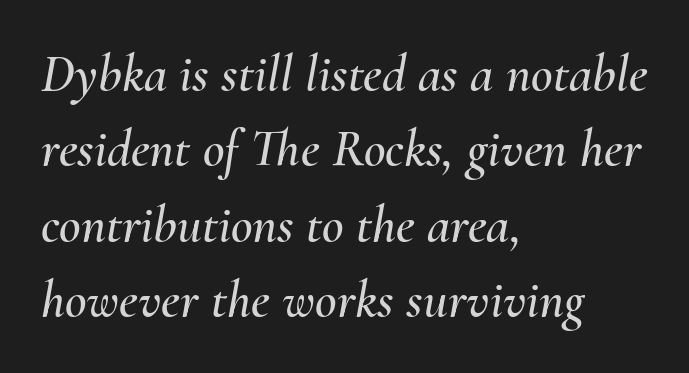
The image shows 53 px text type, italic (leaning right); set left-aligned, normal line spacing (1.42x), normal letter spacing, not underlined; medium stroke contrast and a small x-height.
